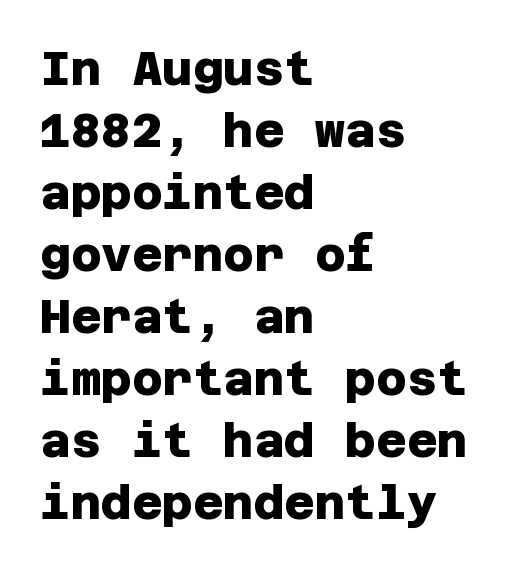
{"serif": "no", "bold": "yes", "weight": "heavy", "width": "normal", "stroke_contrast": "low", "x_height": "large", "underline": "no", "align": "left", "line_spacing": "normal", "line_spacing_ratio": 1.32, "letter_spacing": "normal", "letter_spacing_em": 0.0, "glyph_px": 47}
